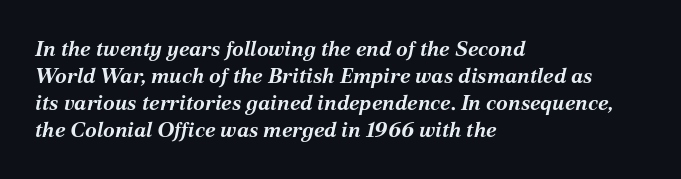
{"italic": "yes", "lean": "right", "slant_degrees": 12, "bold": "yes", "underline": "no", "align": "left", "line_spacing": "normal", "line_spacing_ratio": 1.28, "letter_spacing": "normal", "letter_spacing_em": 0.0, "glyph_px": 21}
